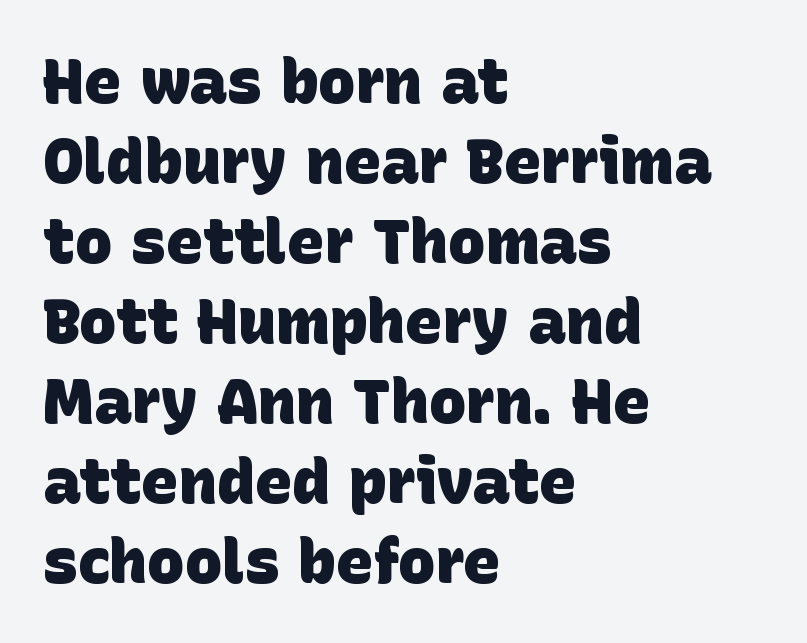
The image shows 63 px heavy sans-serif type; set left-aligned, normal line spacing (1.27x), normal letter spacing, not underlined; low stroke contrast and a large x-height.
